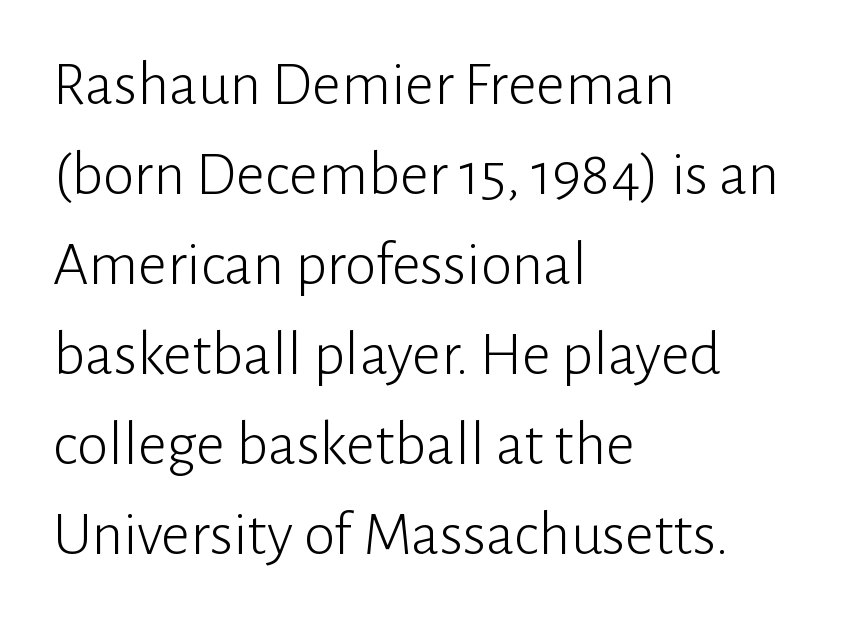
The image shows 63 px light sans-serif type, upright; set left-aligned, normal line spacing (1.43x), normal letter spacing, not underlined; low stroke contrast and a medium x-height.
